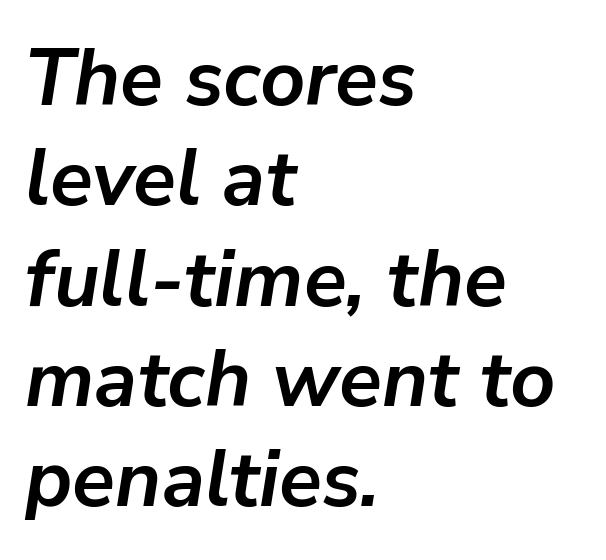
The image shows 79 px semibold type, italic (leaning right); set left-aligned, normal line spacing (1.27x), normal letter spacing, not underlined; low stroke contrast and a medium x-height.
